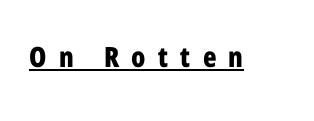
The image shows 28 px bold, condensed sans-serif type, upright; set unusually wide letter spacing (+0.44 em), underlined; low stroke contrast and a medium x-height.
